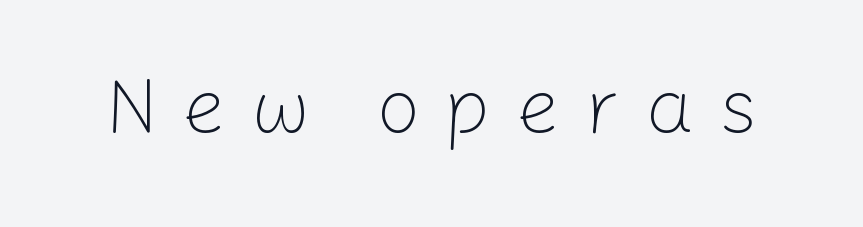
Q: Is the text bold? A: No.
Q: Is the text italic (slanted)? A: No, it is upright.
Q: Is the typeface a serif or a sans-serif typeface? A: Sans-serif.
Q: Is the text underlined? A: No.
Q: Is the spacing between letters normal or unusually wide? A: Unusually wide.
Q: Width (condensed, normal, or wide)? A: Normal.
Q: Stroke contrast? A: Low.
Q: x-height? A: Medium.
Q: Monospaced? A: No.
